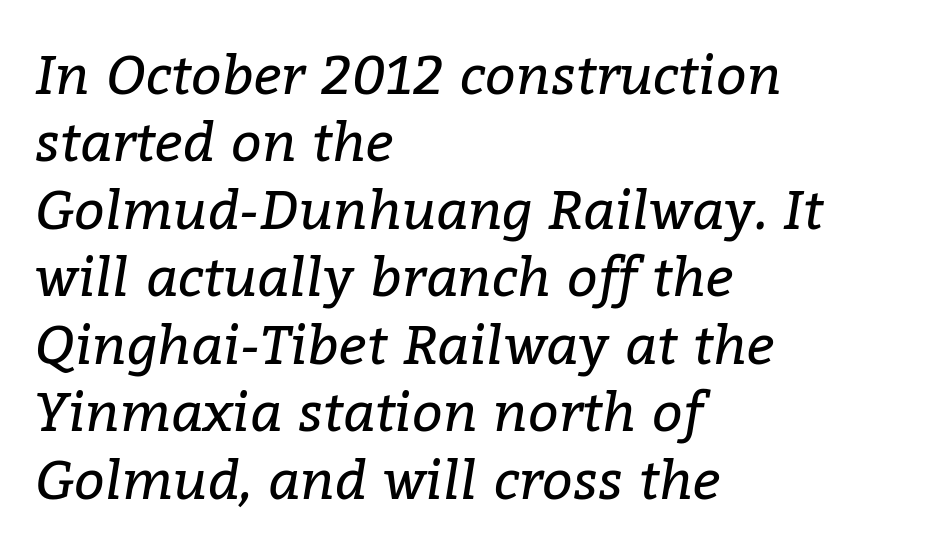
{"serif": "yes", "italic": "yes", "lean": "right", "slant_degrees": 9, "bold": "no", "weight": "regular", "width": "normal", "stroke_contrast": "low", "x_height": "medium", "monospaced": "no", "underline": "no", "align": "left", "line_spacing": "normal", "line_spacing_ratio": 1.25, "letter_spacing": "normal", "letter_spacing_em": 0.0, "glyph_px": 54}
